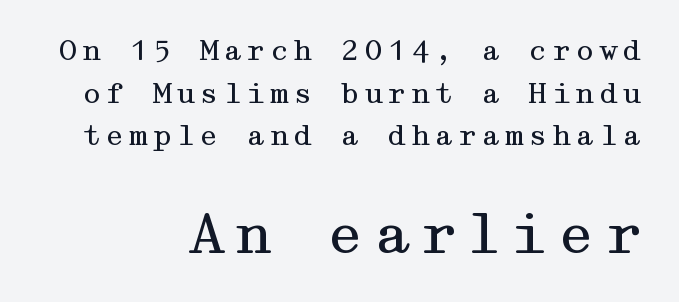
This block has exactly the height ordinary leading produces. Bigger letters appear in the bottom chunk; the top chunk is reduced. The typeface has the unassuming heft of standard copy or less. Unlike italic type, these characters show no tilt at all.
